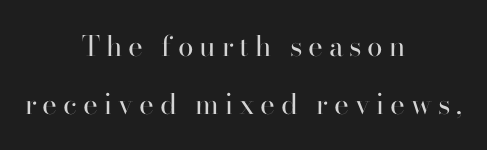
Q: Is the text bold? A: No.
Q: Is the text italic (slanted)? A: No, it is upright.
Q: Is the typeface a serif or a sans-serif typeface? A: Serif.
Q: Is the text underlined? A: No.
Q: How is the paragraph aligned? A: Centered.
Q: Is the spacing between letters normal or unusually wide? A: Unusually wide.
Q: Is the spacing between lines tight, normal or loose? A: Loose.
Q: Width (condensed, normal, or wide)? A: Normal.
Q: Stroke contrast? A: High.
Q: x-height? A: Small.
Q: Monospaced? A: No.
